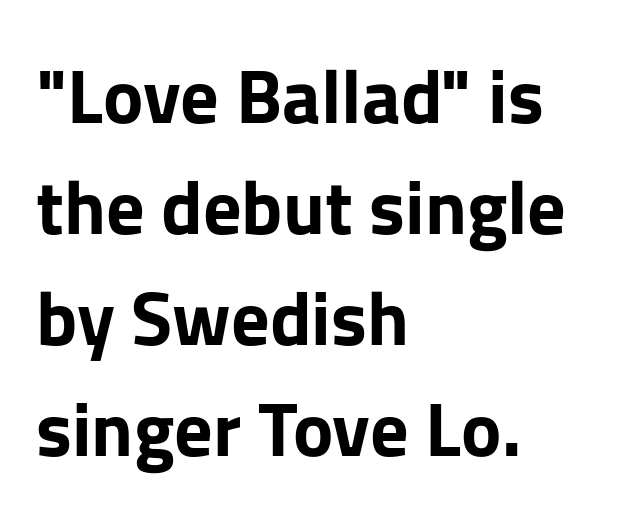
Thick stems and heavy bowls — unmistakably bold. Regarding serifs, this sample does without them. Is this a fixed-width face? No — the glyphs have proportional, varying widths. Successive baselines arrive at the customary interval.
